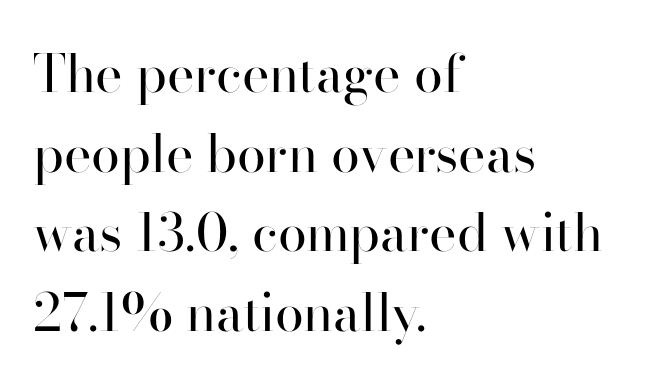
Has an underline been added? It has not. Each stroke keeps to a modest, everyday thickness or less. Unlike a traditional serif, this face leaves its strokes unadorned. Varying glyph widths throughout — classic text-font behaviour. This is roman type, the default non-slanted kind. The rows are spaced the way most documents space them.
